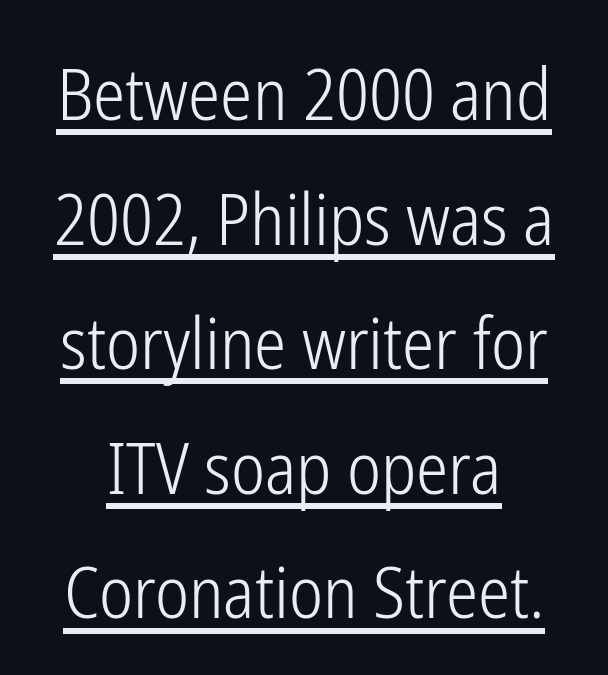
The image shows 72 px light, condensed sans-serif type, upright; set line spacing 1.73x, normal letter spacing, underlined; low stroke contrast and a medium x-height.
